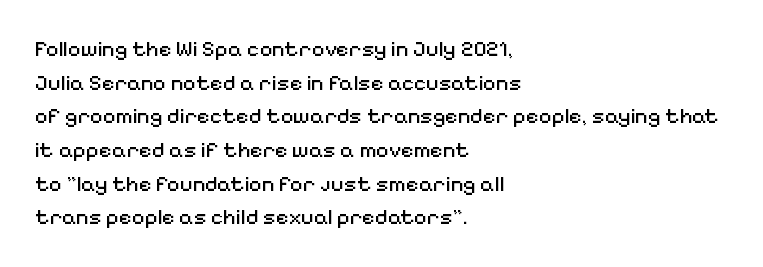
Unbolded letterforms with no extra heft. The letterforms sit shoulder to shoulder at normal distance. Line spacing here is normal. Glance below the letters and you will spot only blank space. Visually the block forms a straight wall on the left and a jagged coastline on the right.
